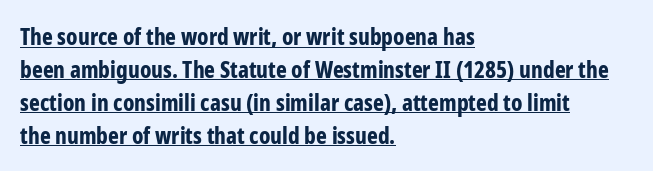
Q: Is the text bold? A: Yes.
Q: Is the text italic (slanted)? A: No, it is upright.
Q: Is the text underlined? A: Yes.
Q: How is the paragraph aligned? A: Left-aligned.
Q: Is the spacing between letters normal or unusually wide? A: Normal.
Q: Is the spacing between lines tight, normal or loose? A: Normal.
